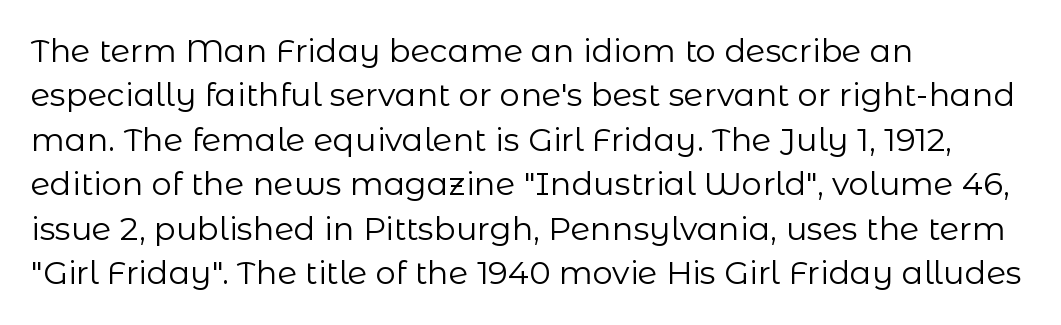
Q: Is the text bold? A: No.
Q: Is the text italic (slanted)? A: No, it is upright.
Q: Is the typeface a serif or a sans-serif typeface? A: Sans-serif.
Q: Is the text underlined? A: No.
Q: How is the paragraph aligned? A: Left-aligned.
Q: Is the spacing between letters normal or unusually wide? A: Normal.
Q: Is the spacing between lines tight, normal or loose? A: Normal.
Q: Width (condensed, normal, or wide)? A: Normal.
Q: Stroke contrast? A: Low.
Q: x-height? A: Medium.
Q: Monospaced? A: No.
